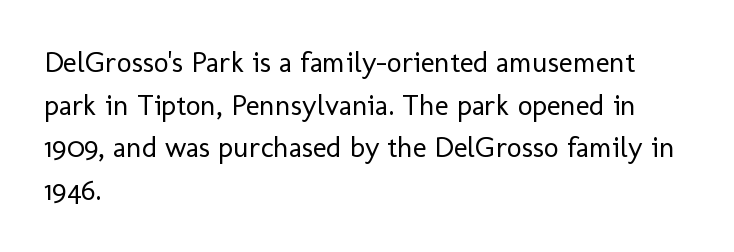
{"serif": "no", "italic": "no", "bold": "no", "weight": "regular", "width": "normal", "stroke_contrast": "low", "x_height": "medium", "monospaced": "no", "underline": "no", "align": "left", "line_spacing": "normal", "line_spacing_ratio": 1.47, "letter_spacing": "normal", "letter_spacing_em": 0.0, "glyph_px": 29}
